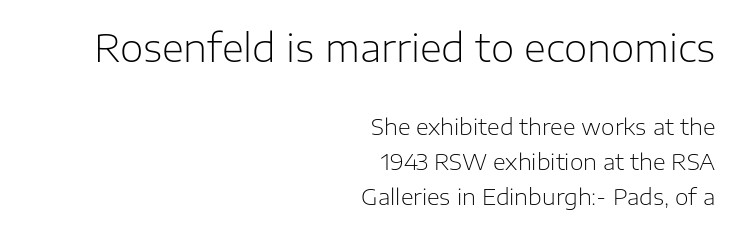
Spacing verdict: proportional, widths tailored to each character. The setting favours the right margin, as signatures and pull-quotes sometimes do. Unbolded letterforms with no extra heft. If you measured baseline to baseline, you'd find a middling distance. The letters stand upright; this is a roman face. The tracking reads as untouched default to a designer's eye.
